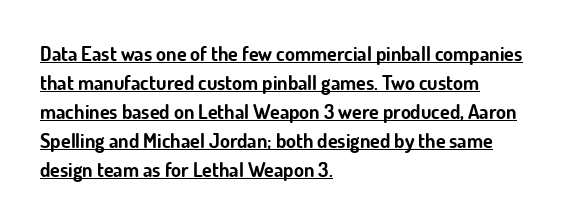
The image shows 20 px bold type, upright; set left-aligned, normal line spacing (1.45x), normal letter spacing, underlined.
